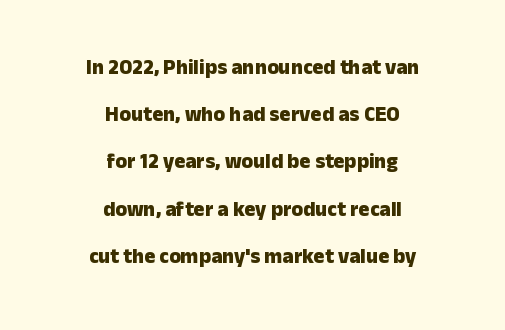
The image shows 21 px bold type, upright; set centered, loose line spacing (2.25x), normal letter spacing, not underlined.
